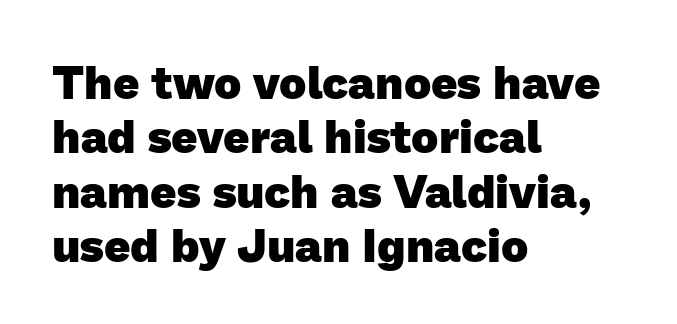
The image shows 46 px heavy sans-serif type; set left-aligned, line spacing 1.18x, normal letter spacing, not underlined; low stroke contrast and a medium x-height.
